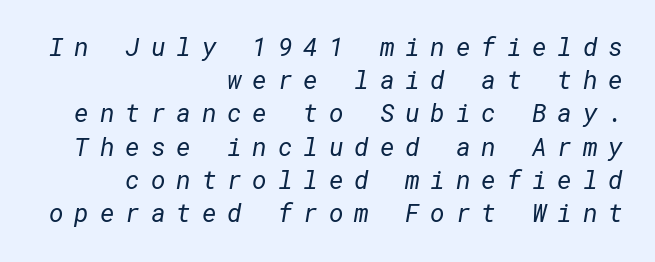
The words here are not underlined. This sample is right-justified, so line beginnings fall wherever the words allow. The type is letterspaced generously, with wide tracking. If you measured baseline to baseline, you'd find a middling distance.
